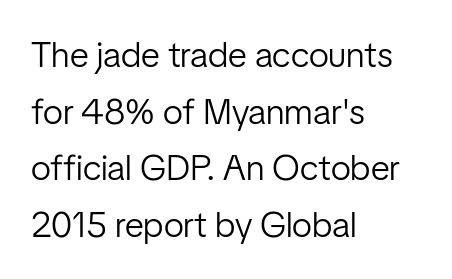
The image shows 36 px light, condensed sans-serif type, upright; set left-aligned, normal line spacing (1.57x), normal letter spacing, not underlined; low stroke contrast and a medium x-height.
